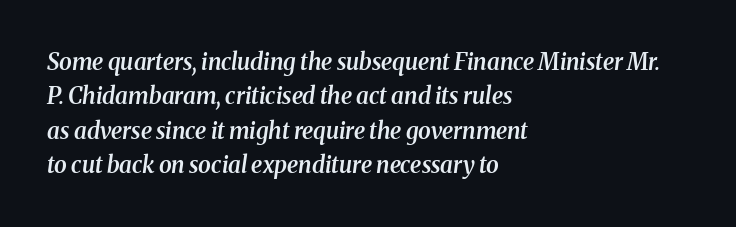
{"italic": "yes", "lean": "right", "slant_degrees": 8, "bold": "semi", "underline": "no", "align": "left", "line_spacing": "normal", "line_spacing_ratio": 1.49, "letter_spacing": "normal", "letter_spacing_em": 0.0, "glyph_px": 23}
